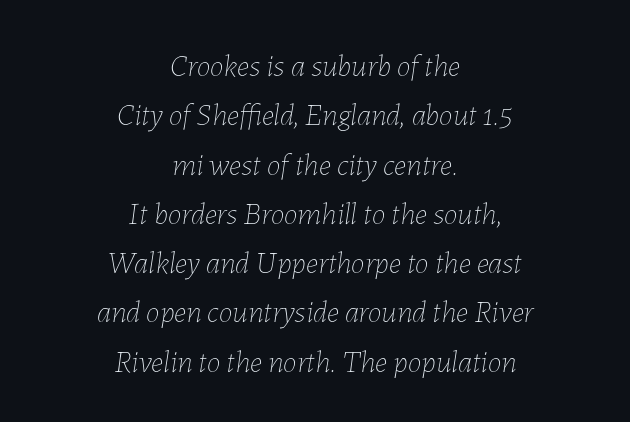
The image shows 31 px thin type, italic (leaning right); set centered, normal line spacing (1.59x), normal letter spacing, not underlined; low stroke contrast and a medium x-height.
